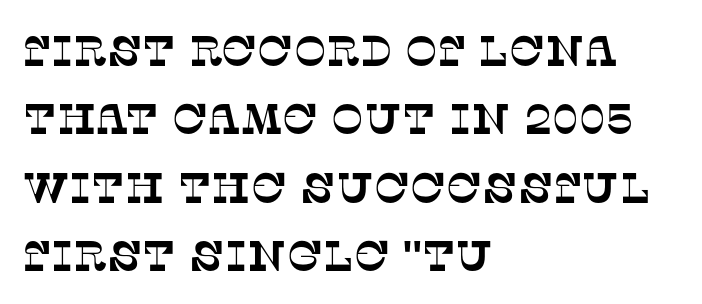
The image shows 43 px serif type; set left-aligned, normal line spacing (1.59x), normal letter spacing, not underlined; low stroke contrast and a large x-height.
